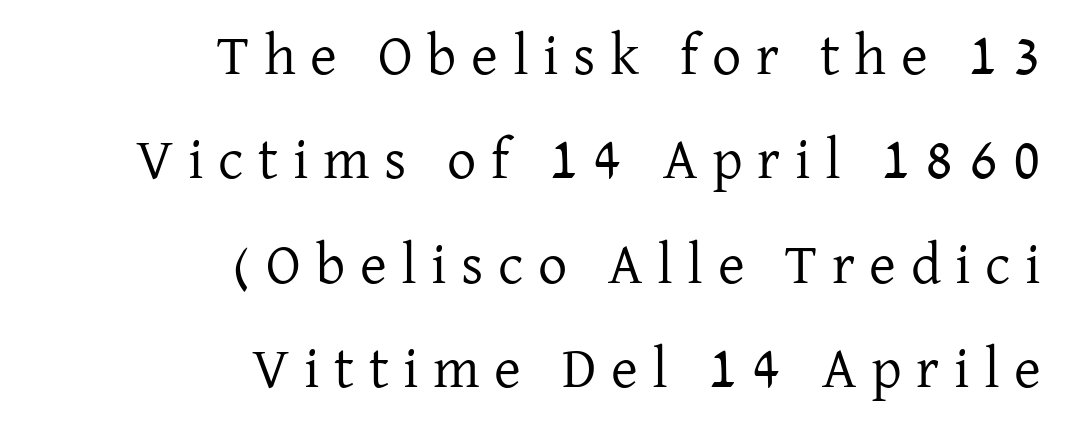
{"serif": "yes", "italic": "no", "bold": "no", "weight": "regular", "width": "normal", "stroke_contrast": "low", "x_height": "medium", "monospaced": "no", "underline": "no", "align": "right", "line_spacing_ratio": 1.8, "letter_spacing": "wide", "letter_spacing_em": 0.25, "glyph_px": 58}
